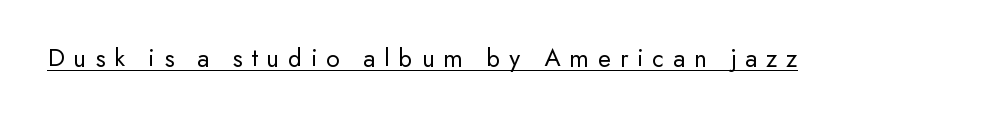
Q: Is the text bold? A: No.
Q: Is the text italic (slanted)? A: No, it is upright.
Q: Is the text underlined? A: Yes.
Q: Is the spacing between letters normal or unusually wide? A: Unusually wide.
